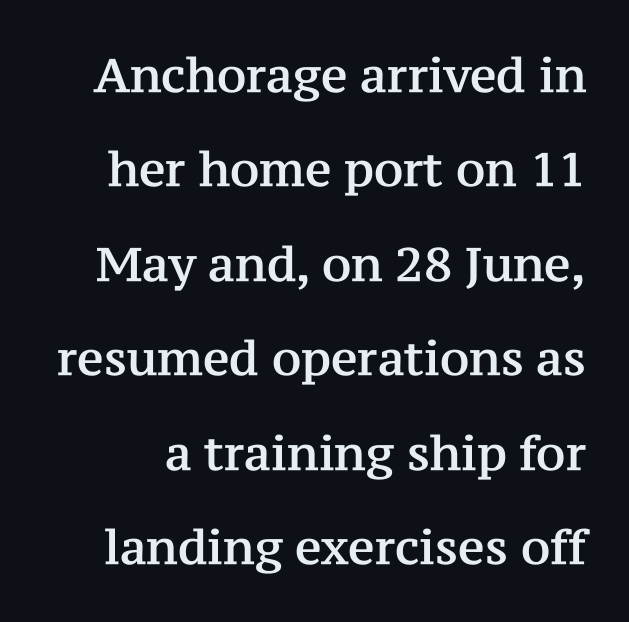
The image shows 47 px serif type, upright; set loose line spacing (2.01x), normal letter spacing, not underlined; medium stroke contrast and a medium x-height.
